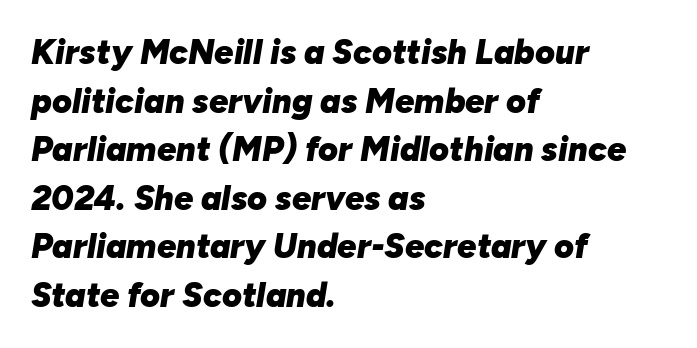
The letterforms sit shoulder to shoulder at normal distance. Interline gaps are of average width in this sample. Tall strokes in this sample are angled rather than plumb. Think of a printed novel: that variable character pitch is what you see here. The text block is weighted toward the left margin, trailing off unevenly rightward. Clear beneath every line of the passage.
